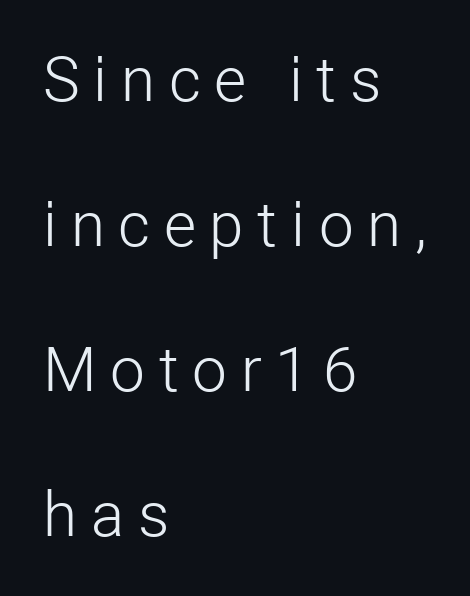
The image shows 62 px light sans-serif type, upright; set left-aligned, loose line spacing (2.34x), unusually wide letter spacing (+0.22 em), not underlined; low stroke contrast and a medium x-height.
